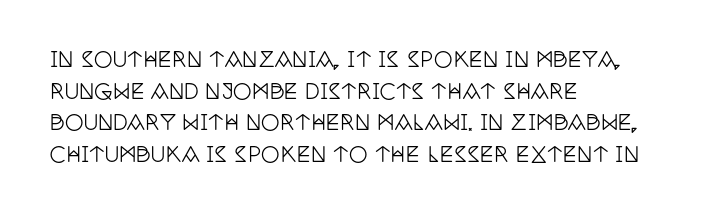
{"italic": "no", "underline": "no", "align": "left", "line_spacing": "normal", "line_spacing_ratio": 1.51, "letter_spacing": "normal", "letter_spacing_em": 0.0, "glyph_px": 21}
